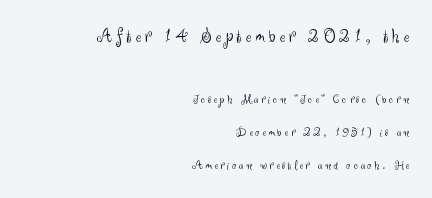
The image shows 21 px text type, upright; set right-aligned, loose line spacing (2.37x), not underlined; the first (top) block is 1.5x larger.
